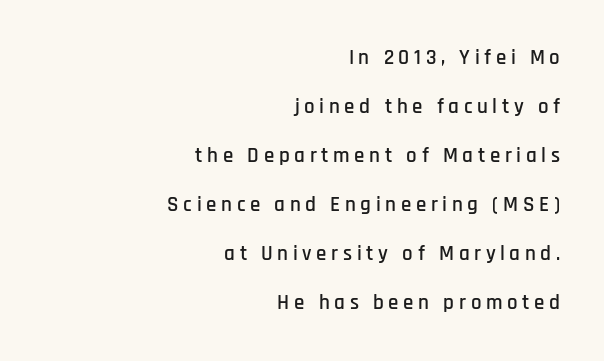
The image shows 21 px text type, upright; set right-aligned, loose line spacing (2.33x), unusually wide letter spacing (+0.22 em), not underlined.
